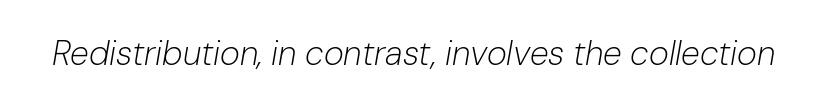
Q: Is the text bold? A: No.
Q: Is the text italic (slanted)? A: Yes, it leans right by about 10 degrees.
Q: Is the text underlined? A: No.
Q: Is the spacing between letters normal or unusually wide? A: Normal.
Q: Width (condensed, normal, or wide)? A: Normal.
Q: Stroke contrast? A: Low.
Q: x-height? A: Medium.
Q: Monospaced? A: No.
